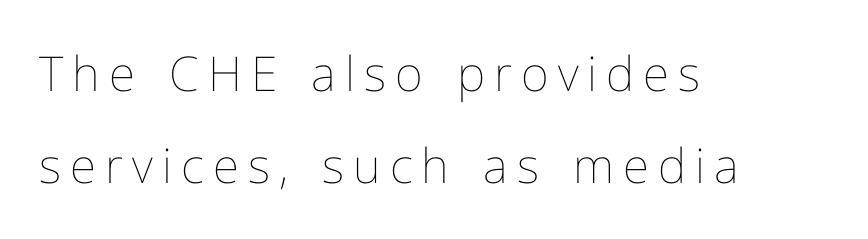
Q: Is the text bold? A: No.
Q: Is the text italic (slanted)? A: No, it is upright.
Q: Is the text underlined? A: No.
Q: How is the paragraph aligned? A: Left-aligned.
Q: Is the spacing between lines tight, normal or loose? A: Loose.
Q: Width (condensed, normal, or wide)? A: Normal.
Q: Stroke contrast? A: Low.
Q: x-height? A: Medium.
Q: Monospaced? A: No.
